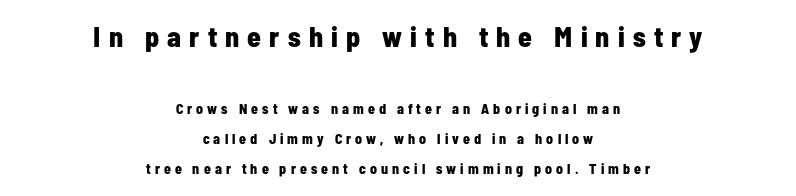
The image shows 28 px bold, condensed sans-serif type, upright; set centered, loose line spacing (2.11x), unusually wide letter spacing (+0.29 em), not underlined; the first (top) block is 2.0x larger; low stroke contrast and a medium x-height.
